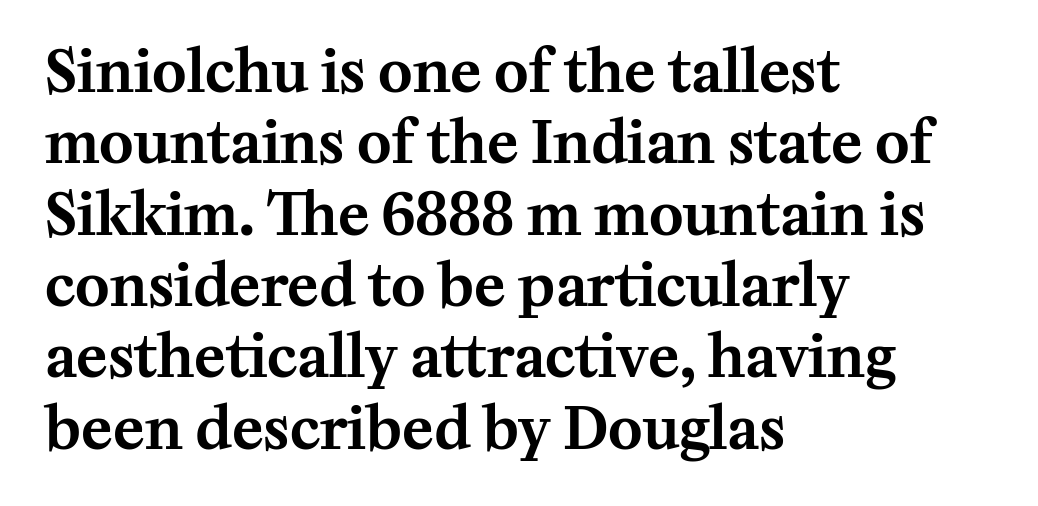
Q: Is the text italic (slanted)? A: No, it is upright.
Q: Is the typeface a serif or a sans-serif typeface? A: Serif.
Q: Is the text underlined? A: No.
Q: How is the paragraph aligned? A: Left-aligned.
Q: Is the spacing between letters normal or unusually wide? A: Normal.
Q: Width (condensed, normal, or wide)? A: Normal.
Q: Stroke contrast? A: Medium.
Q: x-height? A: Medium.
Q: Monospaced? A: No.
